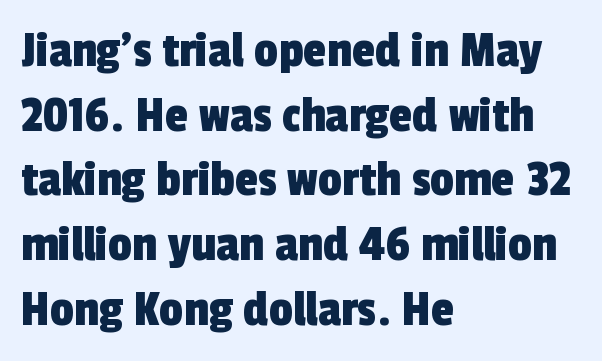
Note: no serifs on the glyphs. No extra tracking has been applied to these lines. A typesetter would call this proportional, since set widths differ per character. Each row of text sits above clean, open space.
